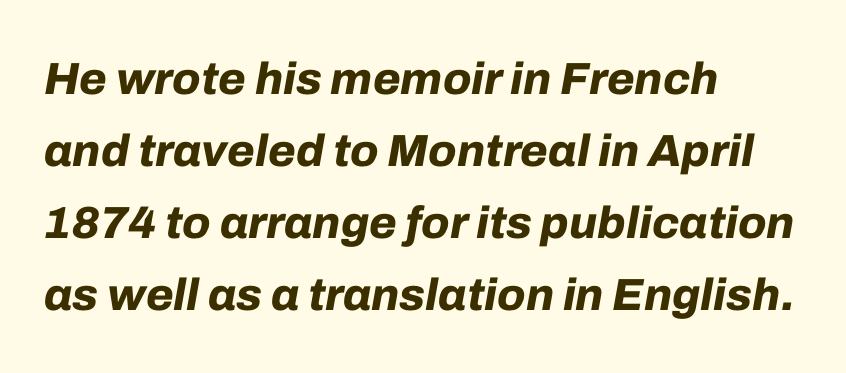
The image shows 45 px bold type, italic (leaning right); set left-aligned, normal line spacing (1.6x), normal letter spacing, not underlined; low stroke contrast and a medium x-height.
